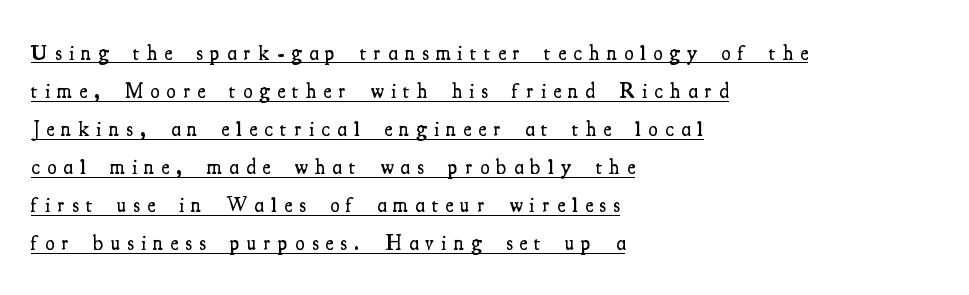
Q: Is the text bold? A: Semi-bold.
Q: Is the text italic (slanted)? A: No, it is upright.
Q: Is the text underlined? A: Yes.
Q: How is the paragraph aligned? A: Left-aligned.
Q: Is the spacing between letters normal or unusually wide? A: Unusually wide.
